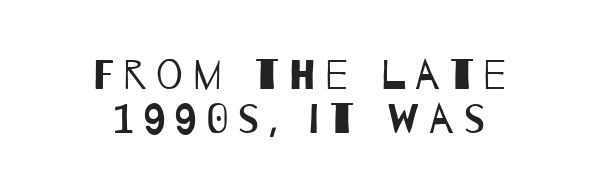
{"serif": "no", "bold": "no", "weight": "regular", "width": "condensed", "stroke_contrast": "low", "x_height": "large", "monospaced": "no", "underline": "no", "align": "center", "line_spacing": "tight", "line_spacing_ratio": 1.04, "letter_spacing": "wide", "letter_spacing_em": 0.24, "glyph_px": 42}
